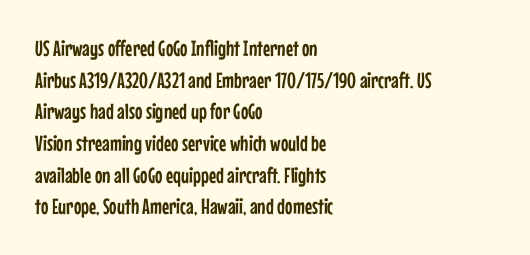
Q: Is the text italic (slanted)? A: No, it is upright.
Q: Is the text underlined? A: No.
Q: How is the paragraph aligned? A: Left-aligned.
Q: Is the spacing between letters normal or unusually wide? A: Normal.
Q: Is the spacing between lines tight, normal or loose? A: Normal.
